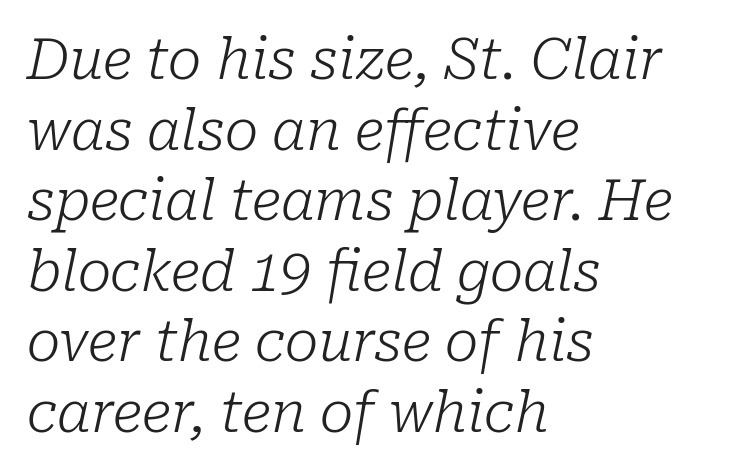
{"serif": "yes", "italic": "yes", "lean": "right", "slant_degrees": 10, "bold": "no", "weight": "light", "width": "normal", "stroke_contrast": "low", "x_height": "medium", "monospaced": "no", "underline": "no", "align": "left", "line_spacing": "normal", "line_spacing_ratio": 1.26, "letter_spacing": "normal", "letter_spacing_em": 0.0, "glyph_px": 56}
